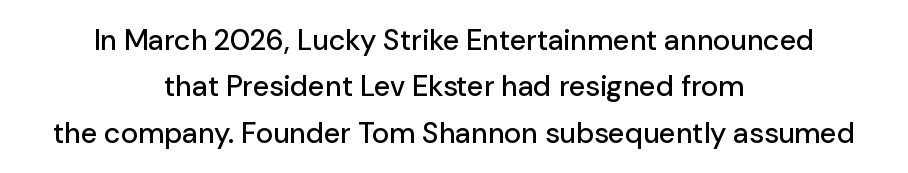
{"serif": "no", "italic": "no", "width": "normal", "stroke_contrast": "low", "x_height": "medium", "monospaced": "no", "underline": "no", "align": "center", "line_spacing": "normal", "line_spacing_ratio": 1.6, "letter_spacing": "normal", "letter_spacing_em": 0.0, "glyph_px": 29}
